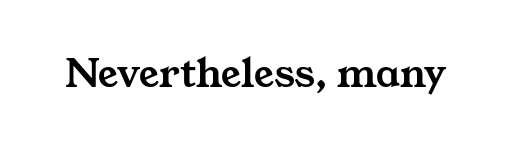
The image shows 44 px wide serif type; set normal letter spacing, not underlined; medium stroke contrast and a medium x-height.
